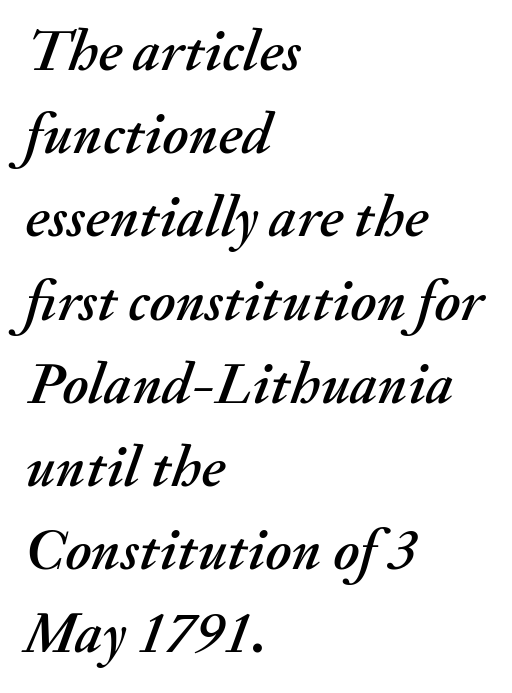
{"italic": "yes", "lean": "right", "slant_degrees": 20, "width": "normal", "stroke_contrast": "medium", "x_height": "small", "monospaced": "no", "underline": "no", "align": "left", "line_spacing": "normal", "line_spacing_ratio": 1.41, "letter_spacing": "normal", "letter_spacing_em": 0.0, "glyph_px": 59}
